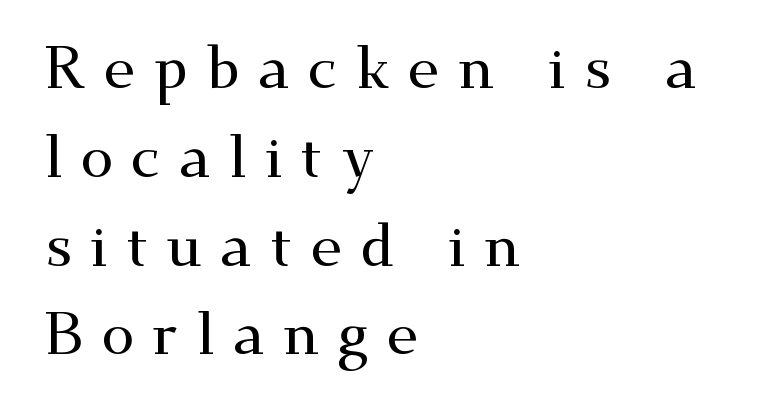
These lines are set flush left with a ragged right edge. Italic: no, the glyphs are upright roman. Evenly set lines give the paragraph a standard silhouette. The typeface chosen for these lines features serifs.
